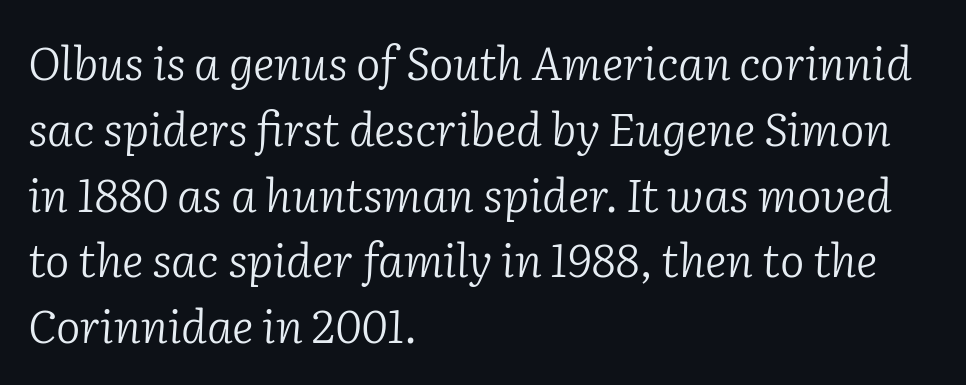
The image shows 46 px light serif type, italic (leaning right); set left-aligned, normal line spacing (1.43x), normal letter spacing, not underlined; low stroke contrast and a medium x-height.
